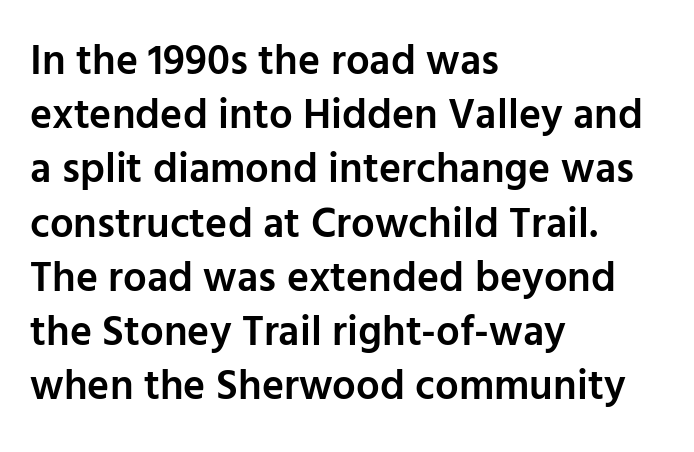
{"serif": "no", "italic": "no", "bold": "semi", "weight": "semibold", "width": "normal", "stroke_contrast": "low", "x_height": "medium", "monospaced": "no", "underline": "no", "align": "left", "line_spacing": "normal", "line_spacing_ratio": 1.29, "letter_spacing": "normal", "letter_spacing_em": 0.0, "glyph_px": 42}
